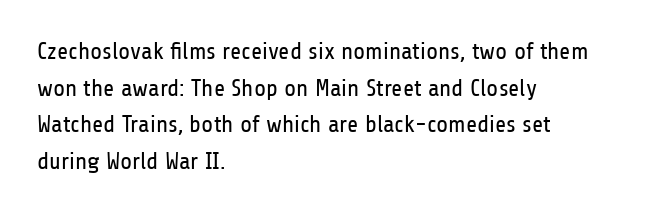
Q: Is the text bold? A: No.
Q: Is the text italic (slanted)? A: No, it is upright.
Q: Is the text underlined? A: No.
Q: How is the paragraph aligned? A: Left-aligned.
Q: Is the spacing between letters normal or unusually wide? A: Normal.
Q: Is the spacing between lines tight, normal or loose? A: Normal.
